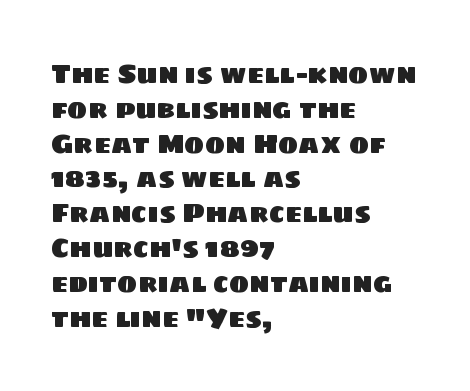
Only glyphs here, with clear space below each row. Students, note that the glyphs here touch the page at normal intervals. Regular leading. The ragged edge is on the right, which tells us the setting is flush left.
